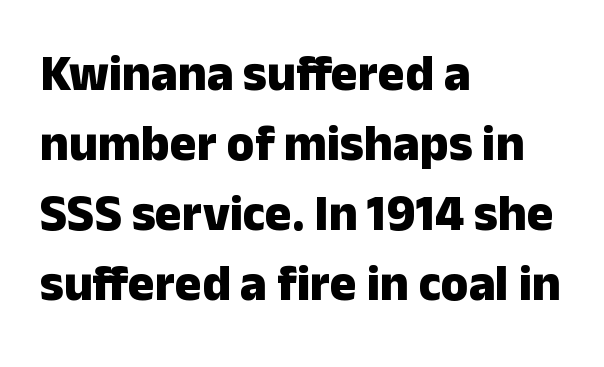
Leftover space on each line is placed entirely after the last word. Descenders are the only things crossing below the line. This is roman type, the default non-slanted kind. Is this a fixed-width face? No — the glyphs have proportional, varying widths. Type style note: lacks serifs. Chunky letters — that's bold for sure.
